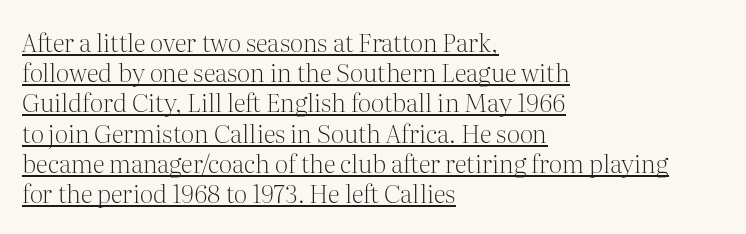
The image shows 25 px text type, upright; set left-aligned, line spacing 1.21x, normal letter spacing, underlined.
